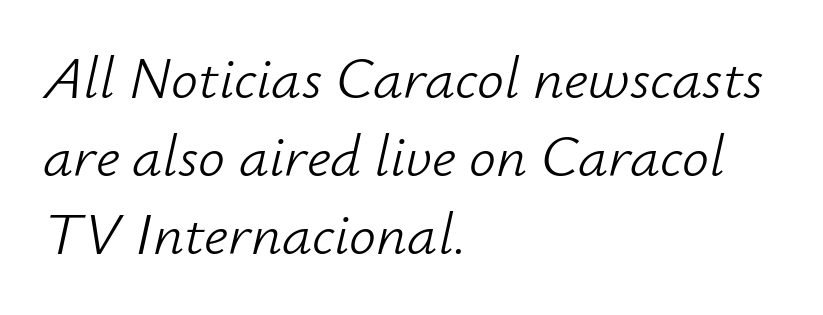
{"italic": "yes", "lean": "right", "slant_degrees": 12, "bold": "no", "weight": "light", "width": "normal", "stroke_contrast": "low", "x_height": "small", "monospaced": "no", "underline": "no", "align": "left", "line_spacing": "normal", "line_spacing_ratio": 1.3, "letter_spacing": "normal", "letter_spacing_em": 0.0, "glyph_px": 60}
